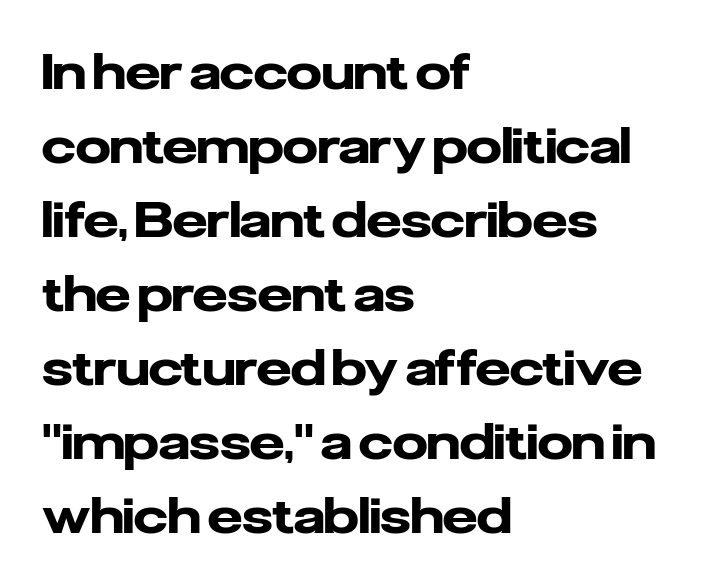
The image shows 49 px heavy sans-serif type, upright; set left-aligned, normal line spacing (1.51x), normal letter spacing, not underlined; low stroke contrast and a medium x-height.
